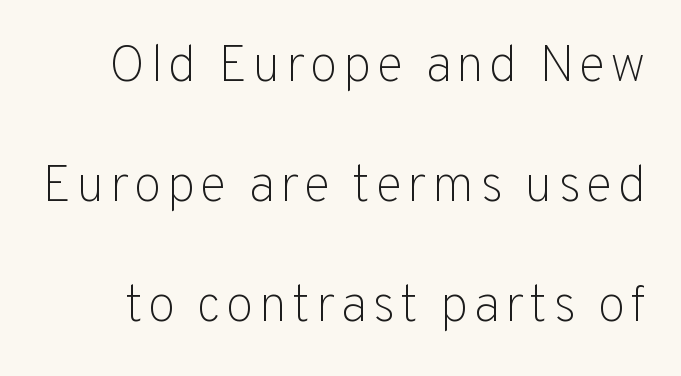
{"serif": "no", "italic": "no", "bold": "no", "weight": "light", "width": "normal", "stroke_contrast": "low", "x_height": "medium", "monospaced": "no", "underline": "no", "line_spacing": "loose", "line_spacing_ratio": 2.35, "glyph_px": 51}
